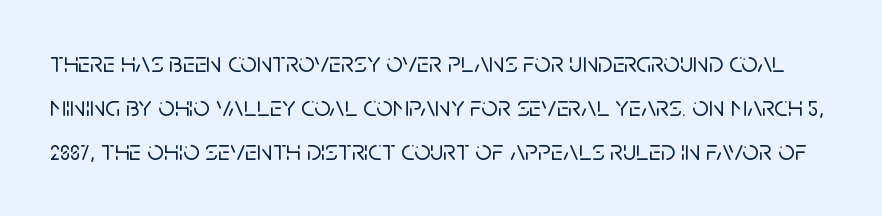
{"serif": "no", "italic": "no", "width": "normal", "stroke_contrast": "low", "x_height": "large", "monospaced": "no", "underline": "no", "line_spacing": "normal", "line_spacing_ratio": 1.52, "letter_spacing": "normal", "letter_spacing_em": 0.0, "glyph_px": 29}
